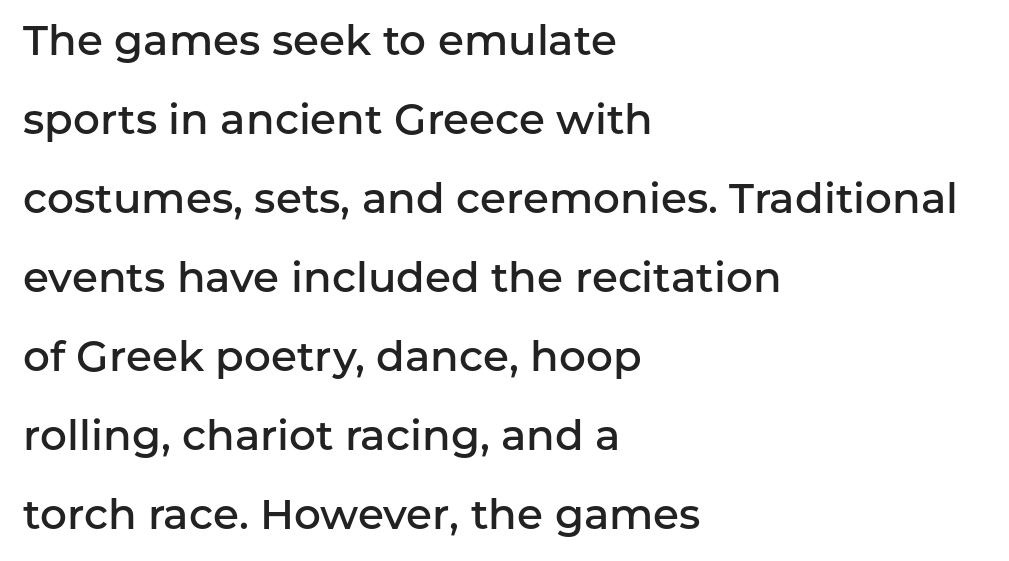
The image shows 42 px semibold sans-serif type, upright; set left-aligned, line spacing 1.88x, normal letter spacing, not underlined; low stroke contrast and a medium x-height.
